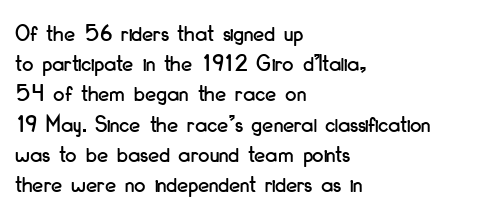
Standard letterfit; no display-style spreading of the glyphs. A typesetter would mark this as roman, not italic. Does the copy run flush right? No — it runs flush left. Words float on clear page, feet unadorned.
